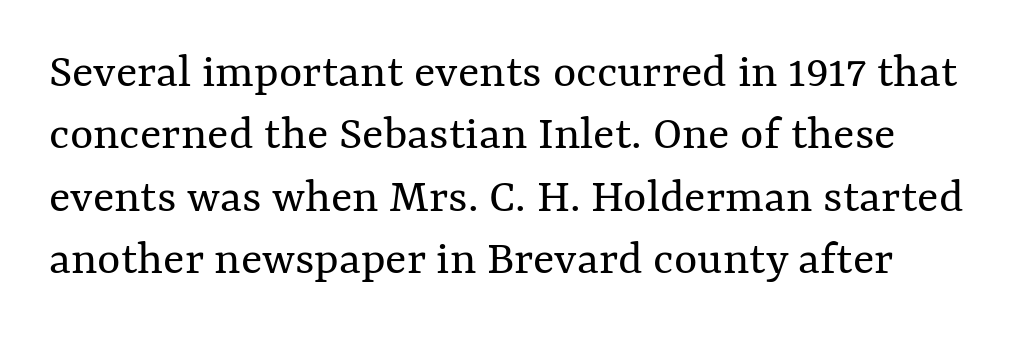
The image shows 50 px regular-weight type, upright; set normal line spacing (1.25x), normal letter spacing, not underlined; medium stroke contrast and a medium x-height.
